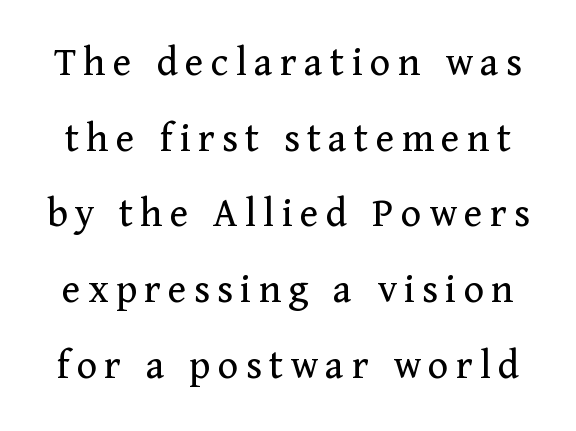
The zone under the glyphs is completely vacant. Posture: vertical. The font sits on the lighter half of the weight spectrum, regular included. The passage shown is typed in a proportional face where columns would drift. Typographically, this falls in the serif category.
